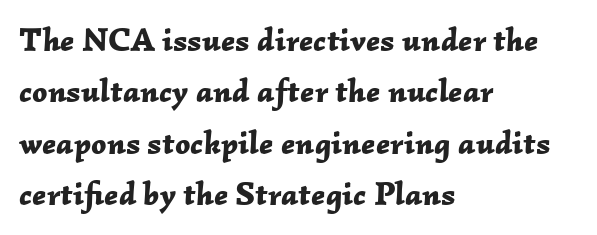
Q: Is the text bold? A: Yes.
Q: Is the text italic (slanted)? A: Yes, it leans right by about 2 degrees.
Q: Is the text underlined? A: No.
Q: How is the paragraph aligned? A: Left-aligned.
Q: Is the spacing between letters normal or unusually wide? A: Normal.
Q: Is the spacing between lines tight, normal or loose? A: Normal.
Q: Width (condensed, normal, or wide)? A: Normal.
Q: Stroke contrast? A: Low.
Q: x-height? A: Medium.
Q: Monospaced? A: No.
